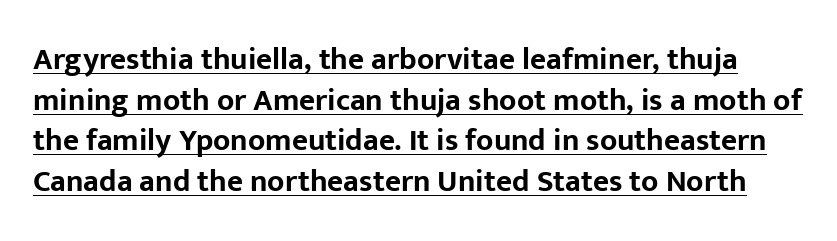
If you drew a line through each stem, it would be perfectly vertical. The typesetting leans heavy: a genuine bold. This block has exactly the height ordinary leading produces. Regarding serifs, this sample does without them.
